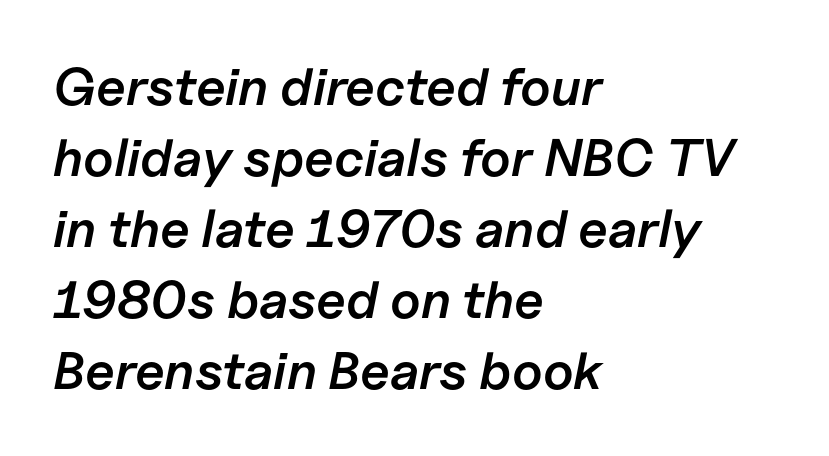
The image shows 53 px semibold type, italic (leaning right); set left-aligned, normal line spacing (1.34x), normal letter spacing, not underlined; low stroke contrast and a medium x-height.
